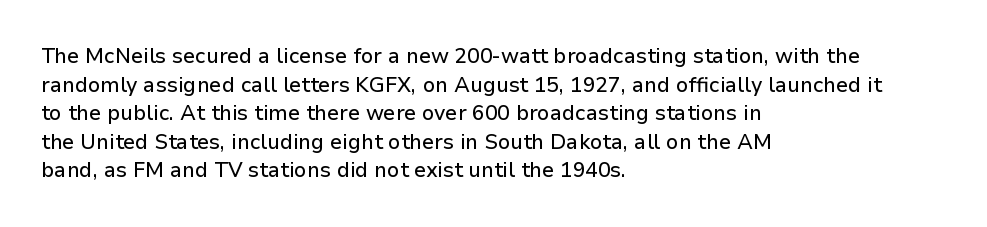
{"italic": "no", "underline": "no", "align": "left", "line_spacing": "normal", "line_spacing_ratio": 1.36, "letter_spacing": "normal", "letter_spacing_em": 0.0, "glyph_px": 21}
